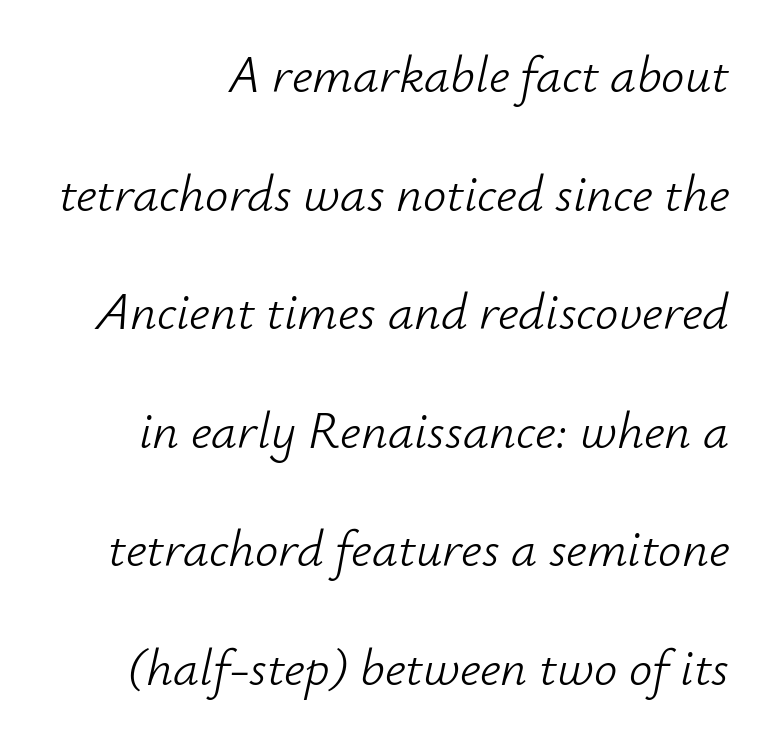
The letterforms sit shoulder to shoulder at normal distance. The font's italic variant was chosen for this text. The lines are spread far apart with generous leading. Stems here are at most as thick as an everyday book face. The space directly below the letters is spotless.
